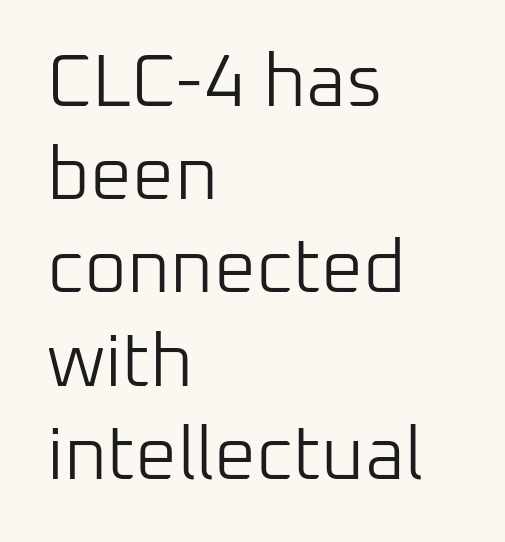
{"serif": "no", "italic": "no", "bold": "no", "weight": "light", "width": "normal", "stroke_contrast": "low", "x_height": "medium", "monospaced": "no", "underline": "no", "align": "left", "line_spacing": "normal", "line_spacing_ratio": 1.26, "letter_spacing": "normal", "letter_spacing_em": 0.0, "glyph_px": 74}
